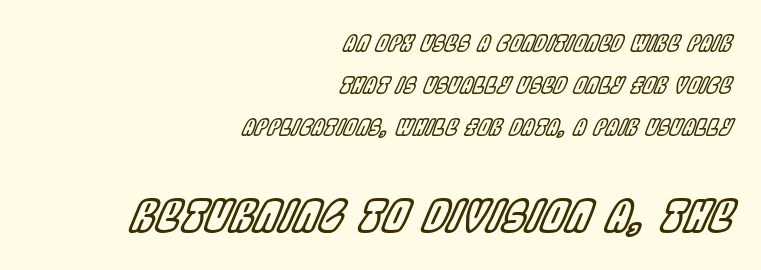
The image shows 44 px condensed type, italic (leaning right); set right-aligned, loose line spacing (1.9x), normal letter spacing, not underlined; the second (bottom) block is 2.0x larger; a large x-height.
